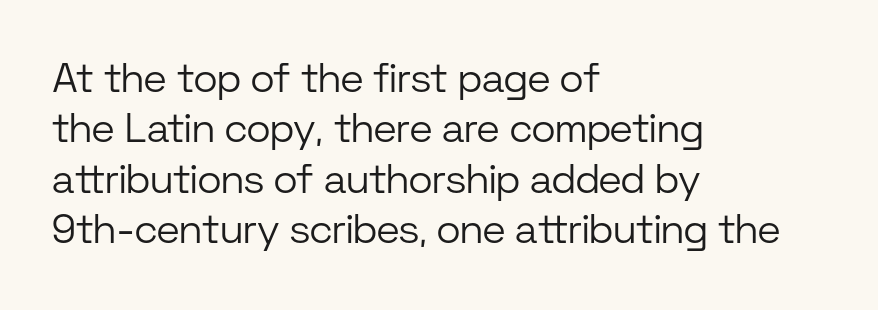
{"serif": "no", "italic": "no", "bold": "no", "weight": "light", "width": "normal", "stroke_contrast": "low", "x_height": "medium", "monospaced": "no", "underline": "no", "align": "left", "line_spacing_ratio": 1.23, "letter_spacing": "normal", "letter_spacing_em": 0.0, "glyph_px": 41}
